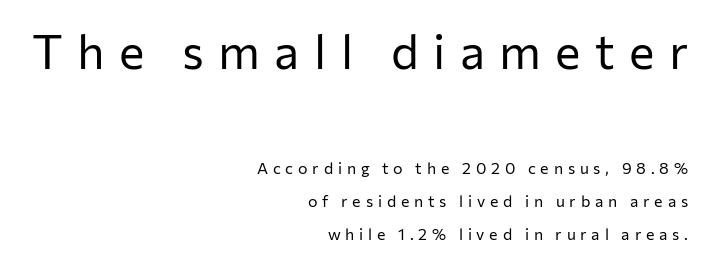
Q: Is the text bold? A: No.
Q: Is the text italic (slanted)? A: No, it is upright.
Q: Is the typeface a serif or a sans-serif typeface? A: Sans-serif.
Q: Is the text underlined? A: No.
Q: How is the paragraph aligned? A: Right-aligned.
Q: Is the spacing between letters normal or unusually wide? A: Unusually wide.
Q: Is the spacing between lines tight, normal or loose? A: Loose.
Q: Which block of text is set in a larger size, the first (top) or the second (bottom)? A: The first (top) one.
Q: Width (condensed, normal, or wide)? A: Normal.
Q: Stroke contrast? A: Low.
Q: x-height? A: Medium.
Q: Monospaced? A: No.
